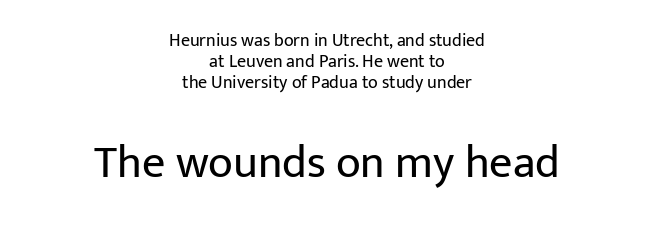
Q: Is the text bold? A: No.
Q: Is the text italic (slanted)? A: No, it is upright.
Q: Is the typeface a serif or a sans-serif typeface? A: Sans-serif.
Q: Is the text underlined? A: No.
Q: How is the paragraph aligned? A: Centered.
Q: Is the spacing between letters normal or unusually wide? A: Normal.
Q: Which block of text is set in a larger size, the first (top) or the second (bottom)? A: The second (bottom) one.
Q: Width (condensed, normal, or wide)? A: Normal.
Q: Stroke contrast? A: Low.
Q: x-height? A: Medium.
Q: Monospaced? A: No.
